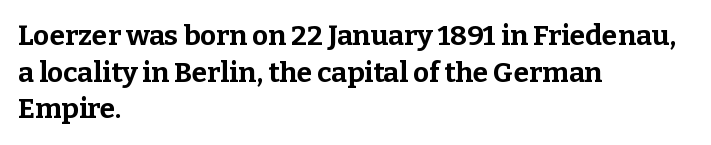
Q: Is the text bold? A: Yes.
Q: Is the text italic (slanted)? A: No, it is upright.
Q: Is the typeface a serif or a sans-serif typeface? A: Serif.
Q: Is the text underlined? A: No.
Q: How is the paragraph aligned? A: Left-aligned.
Q: Is the spacing between letters normal or unusually wide? A: Normal.
Q: Is the spacing between lines tight, normal or loose? A: Normal.
Q: Width (condensed, normal, or wide)? A: Normal.
Q: Stroke contrast? A: Low.
Q: x-height? A: Medium.
Q: Monospaced? A: No.
